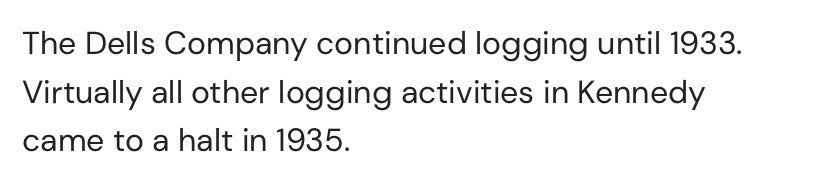
{"serif": "no", "italic": "no", "bold": "no", "weight": "regular", "width": "normal", "stroke_contrast": "low", "x_height": "medium", "monospaced": "no", "underline": "no", "align": "left", "line_spacing": "normal", "line_spacing_ratio": 1.52, "letter_spacing": "normal", "letter_spacing_em": 0.0, "glyph_px": 32}
